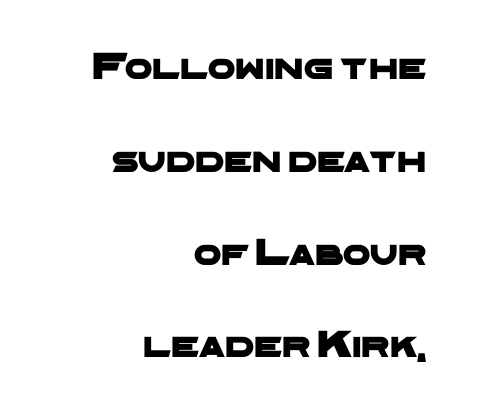
{"serif": "no", "width": "wide", "stroke_contrast": "low", "x_height": "medium", "monospaced": "no", "underline": "no", "align": "right", "line_spacing": "loose", "line_spacing_ratio": 2.38, "letter_spacing": "normal", "letter_spacing_em": 0.0, "glyph_px": 39}
